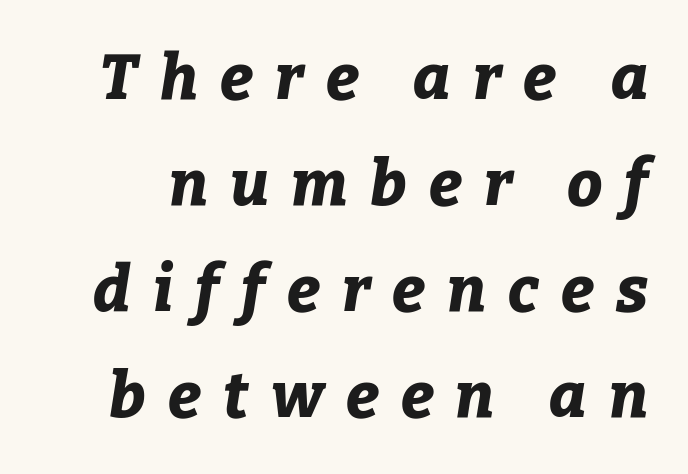
Q: Is the text bold? A: Yes.
Q: Is the text italic (slanted)? A: Yes, it leans right by about 9 degrees.
Q: Is the text underlined? A: No.
Q: Is the spacing between letters normal or unusually wide? A: Unusually wide.
Q: Is the spacing between lines tight, normal or loose? A: Normal.
Q: Width (condensed, normal, or wide)? A: Normal.
Q: Stroke contrast? A: Low.
Q: x-height? A: Medium.
Q: Monospaced? A: No.
